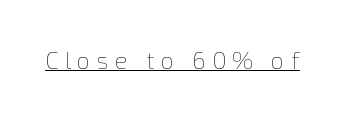
{"italic": "no", "bold": "no", "underline": "yes", "letter_spacing": "wide", "letter_spacing_em": 0.26, "glyph_px": 24}
